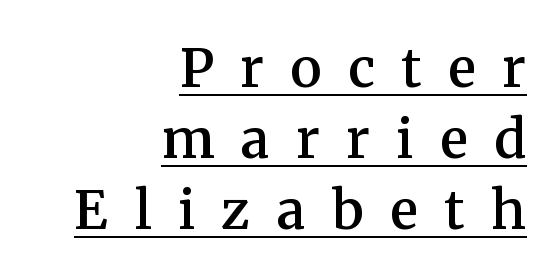
Short and long lines alike share a common ending point at right. Here the designer chose a conventional face with non-uniform glyph widths. Compared with typical body copy, the letter spacing here is much looser. These characters rest on top of a visible drawn line.
